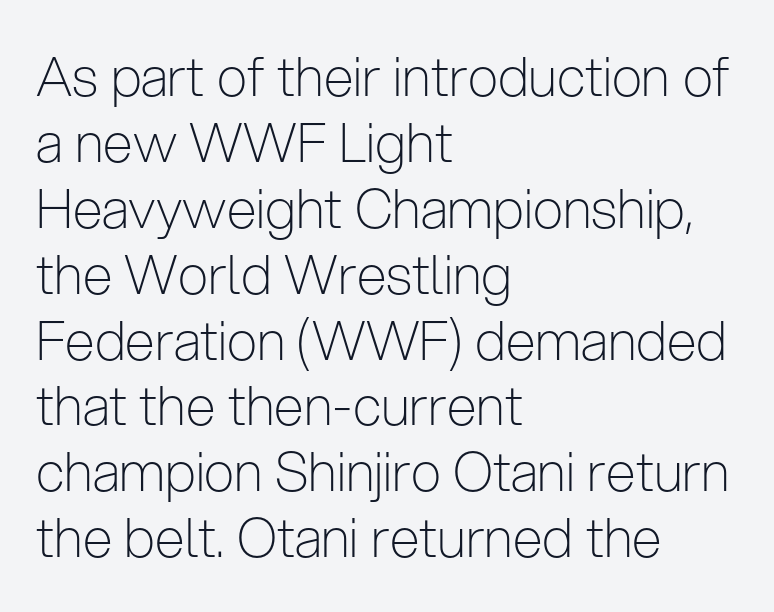
{"serif": "no", "italic": "no", "bold": "no", "weight": "light", "width": "condensed", "stroke_contrast": "low", "x_height": "medium", "monospaced": "no", "underline": "no", "align": "left", "line_spacing_ratio": 1.22, "letter_spacing": "normal", "letter_spacing_em": 0.0, "glyph_px": 54}
